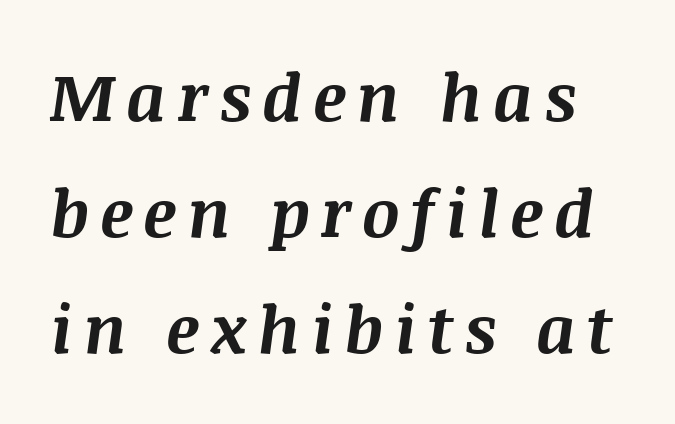
The image shows 66 px bold type, italic (leaning right); set line spacing 1.76x, not underlined; medium stroke contrast and a large x-height.
